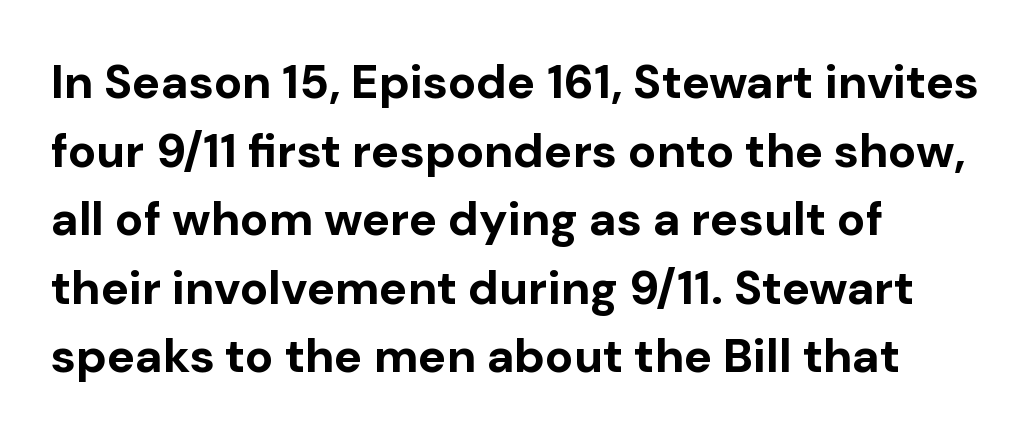
Q: Is the text bold? A: Yes.
Q: Is the text italic (slanted)? A: No, it is upright.
Q: Is the typeface a serif or a sans-serif typeface? A: Sans-serif.
Q: Is the text underlined? A: No.
Q: How is the paragraph aligned? A: Left-aligned.
Q: Is the spacing between letters normal or unusually wide? A: Normal.
Q: Is the spacing between lines tight, normal or loose? A: Normal.
Q: Width (condensed, normal, or wide)? A: Normal.
Q: Stroke contrast? A: Low.
Q: x-height? A: Medium.
Q: Monospaced? A: No.
